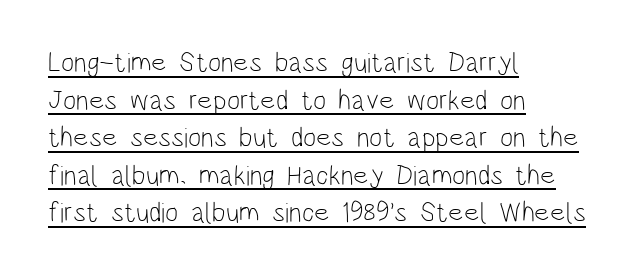
Think standard paragraph weight, or any step lighter than that. Somebody hit Ctrl+U on this one — the words are underlined. Look at the bottom of the vertical strokes: they stop flat, with no serifs. Typeset ragged right — the left edge is the straight one.
